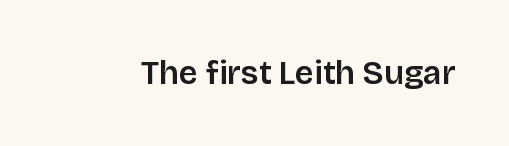
Q: Is the text italic (slanted)? A: No, it is upright.
Q: Is the typeface a serif or a sans-serif typeface? A: Sans-serif.
Q: Is the text underlined? A: No.
Q: Is the spacing between letters normal or unusually wide? A: Normal.
Q: Width (condensed, normal, or wide)? A: Normal.
Q: Stroke contrast? A: Low.
Q: x-height? A: Large.
Q: Monospaced? A: No.
